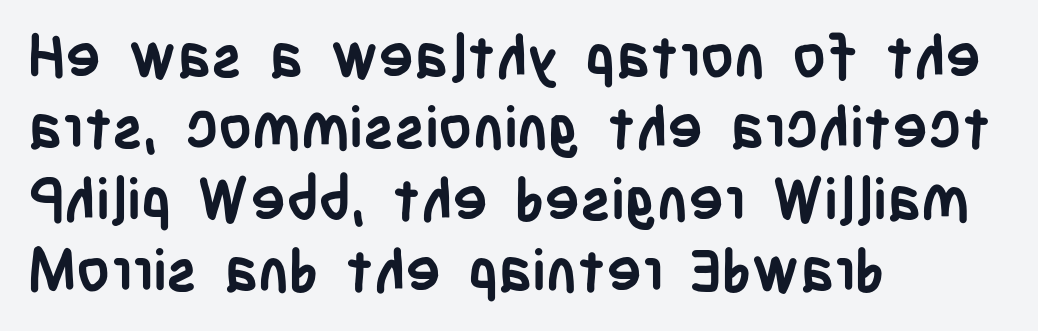
The string is rendered with underlining switched off. Short and long lines alike share a common starting point at left. There is no visible air inserted between adjacent glyphs. A roman cut, with each character standing at attention.
